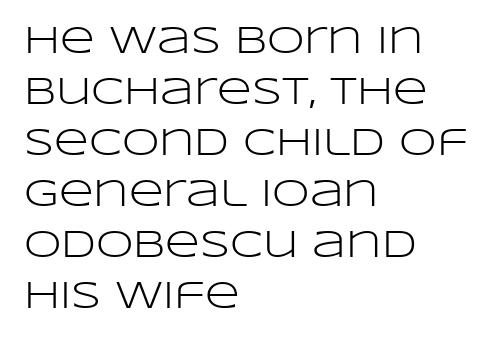
The image shows 38 px light, wide sans-serif type, upright; set left-aligned, normal line spacing (1.34x), normal letter spacing, not underlined; low stroke contrast and a large x-height.
